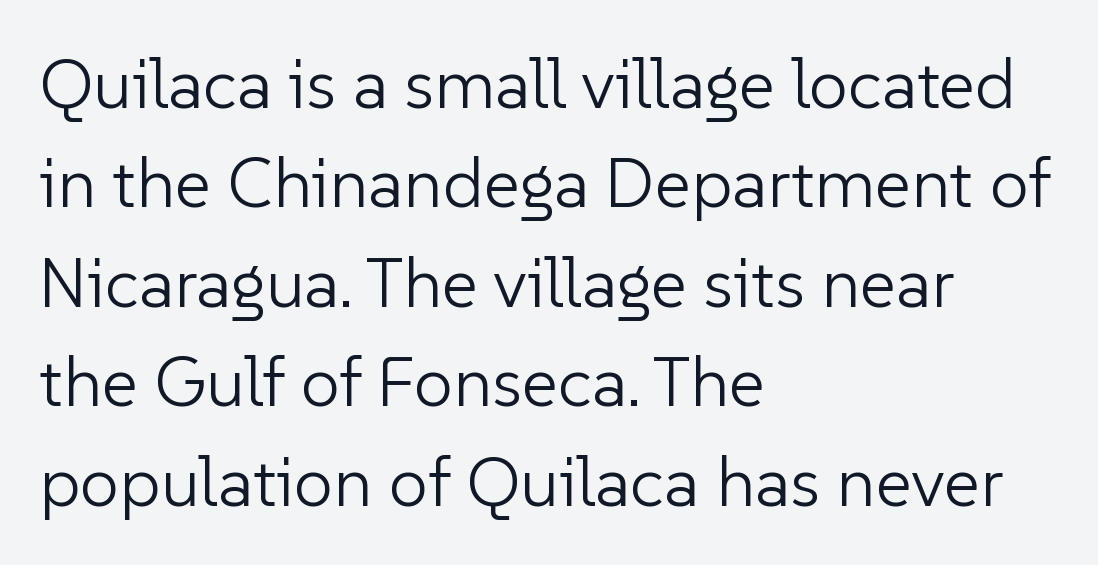
The image shows 70 px light sans-serif type, upright; set left-aligned, normal line spacing (1.42x), normal letter spacing, not underlined; low stroke contrast and a medium x-height.
